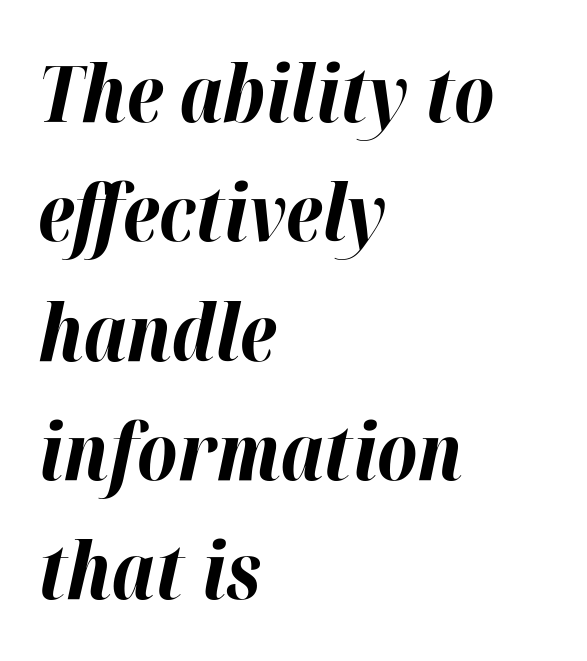
Letter spacing: default. This is heavy type, rendered in bold. The passage shown is not underscored anywhere. Looks like regular typesetting: each glyph gets only the width it needs. Casual observation: everything's shoved over to the left.
